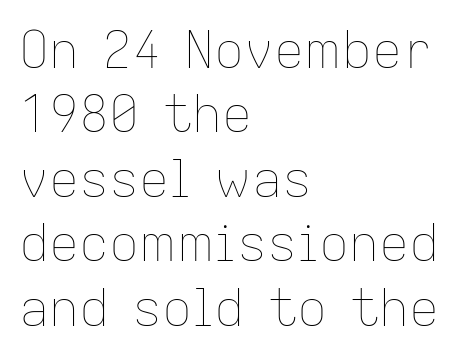
The image shows 50 px thin type, upright; set left-aligned, normal line spacing (1.29x), normal letter spacing, not underlined; low stroke contrast and a medium x-height.
